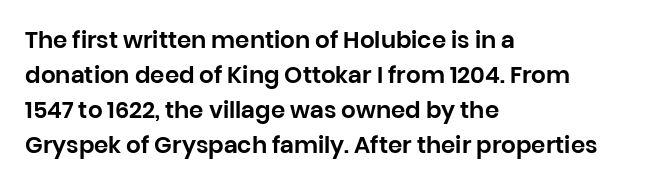
Left-aligned paragraph, ragged on the right. This sample uses an upright cut, with every glyph sitting square on the baseline. Only glyphs here, with clear space below each row. In terms of letterspacing, this is plain default setting. The line-height multiplier appears to be the usual default.
